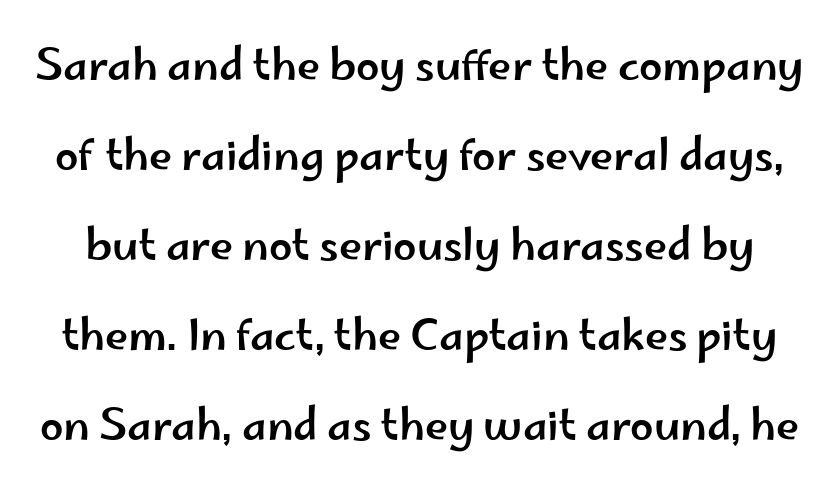
Q: Is the text italic (slanted)? A: No, it is upright.
Q: Is the typeface a serif or a sans-serif typeface? A: Sans-serif.
Q: Is the text underlined? A: No.
Q: Is the spacing between letters normal or unusually wide? A: Normal.
Q: Is the spacing between lines tight, normal or loose? A: Loose.
Q: Width (condensed, normal, or wide)? A: Wide.
Q: Stroke contrast? A: Low.
Q: x-height? A: Small.
Q: Monospaced? A: No.
